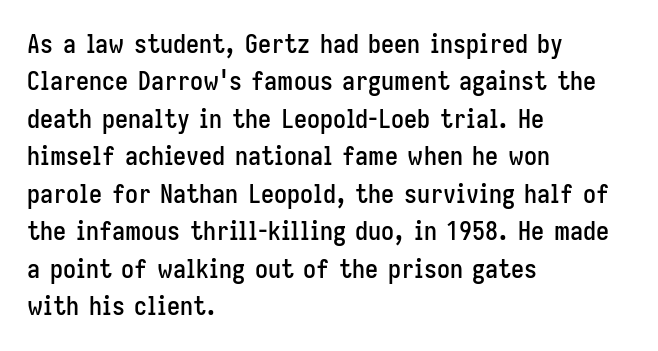
A typesetter would call this zero additional tracking. The string is rendered with underlining switched off. Reading down the block, your eye returns to a fixed left position each line. The lines sit at an ordinary, default distance from one another.
